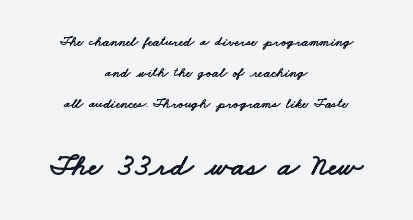
Q: Is the typeface a serif or a sans-serif typeface? A: Sans-serif.
Q: Is the text underlined? A: No.
Q: How is the paragraph aligned? A: Centered.
Q: Is the spacing between letters normal or unusually wide? A: Normal.
Q: Is the spacing between lines tight, normal or loose? A: Loose.
Q: Which block of text is set in a larger size, the first (top) or the second (bottom)? A: The second (bottom) one.
Q: Width (condensed, normal, or wide)? A: Wide.
Q: Stroke contrast? A: Low.
Q: x-height? A: Small.
Q: Monospaced? A: No.
